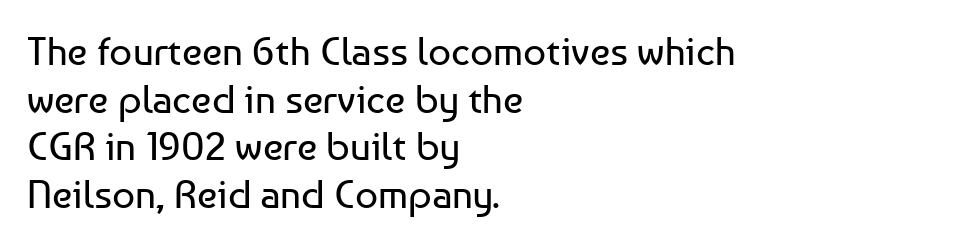
Q: Is the text bold? A: No.
Q: Is the text italic (slanted)? A: No, it is upright.
Q: Is the typeface a serif or a sans-serif typeface? A: Sans-serif.
Q: Is the text underlined? A: No.
Q: How is the paragraph aligned? A: Left-aligned.
Q: Is the spacing between letters normal or unusually wide? A: Normal.
Q: Width (condensed, normal, or wide)? A: Normal.
Q: Stroke contrast? A: Low.
Q: x-height? A: Medium.
Q: Monospaced? A: No.
